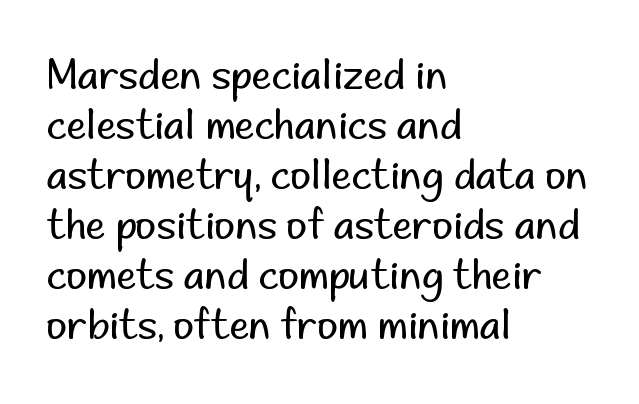
What's the leading like? Ordinary, nothing unusual. Stroke terminals: plain, sans-serif. The letters advance in unequal steps, a hallmark of proportional type. The face used here is rendered with its standard letterfit. The type sits square on the baseline with zero lean. The setting favours the left margin, as ordinary paragraphs usually do.
